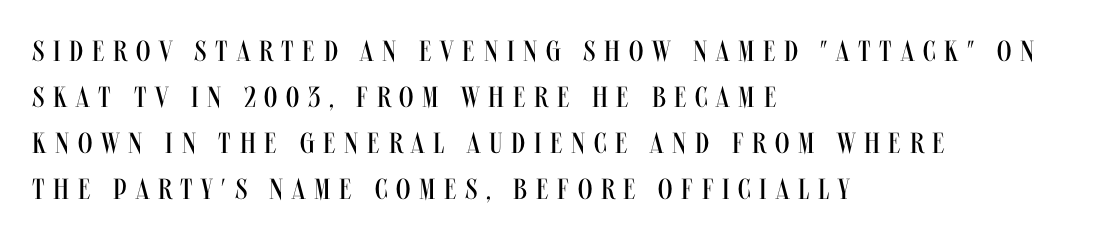
{"serif": "no", "italic": "no", "bold": "no", "weight": "regular", "width": "condensed", "stroke_contrast": "medium", "x_height": "large", "monospaced": "no", "underline": "no", "align": "left", "line_spacing": "normal", "line_spacing_ratio": 1.59, "letter_spacing": "wide", "letter_spacing_em": 0.3, "glyph_px": 29}
